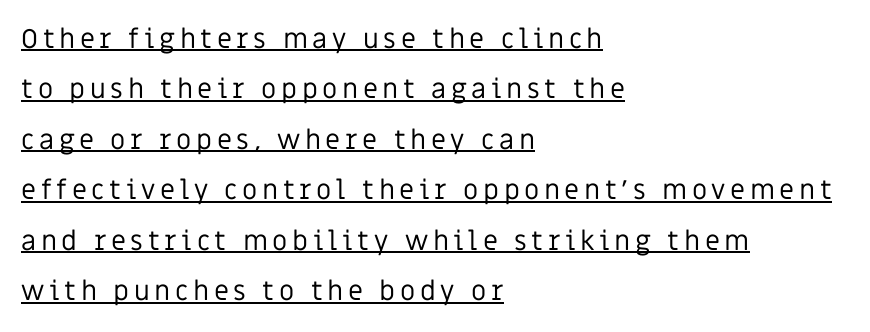
{"italic": "no", "bold": "no", "underline": "yes", "align": "left", "line_spacing_ratio": 1.87, "glyph_px": 27}
